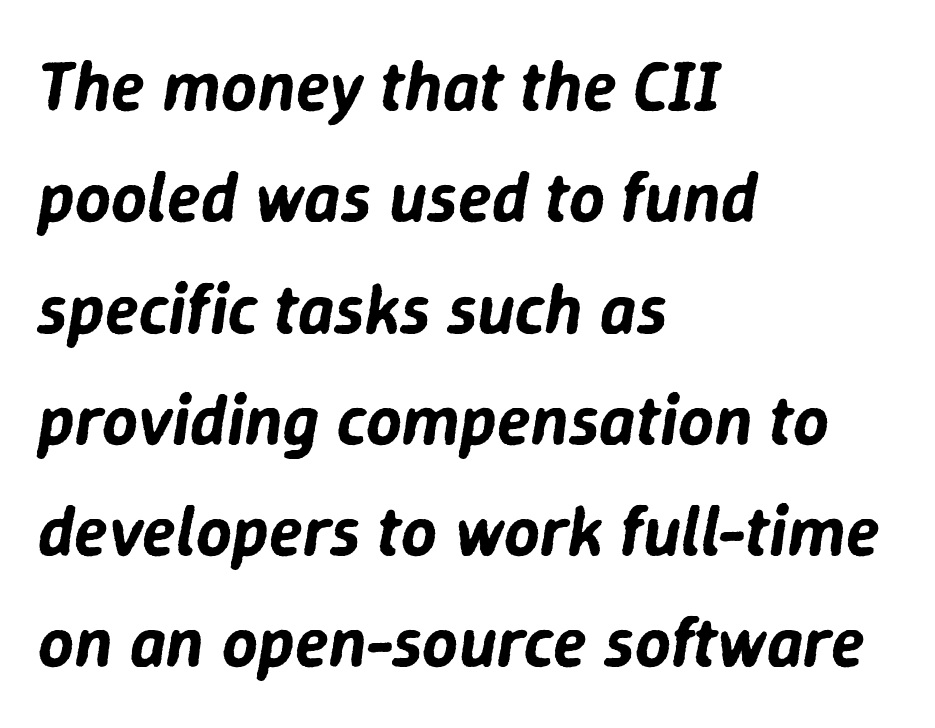
Caption: standard tracking, unaltered. Do the characters align in a grid? No, the font is proportional. The compositor pushed each line to the left boundary. Decoration check: the copy has no underline. There's an unmistakable incline to the writing here.
